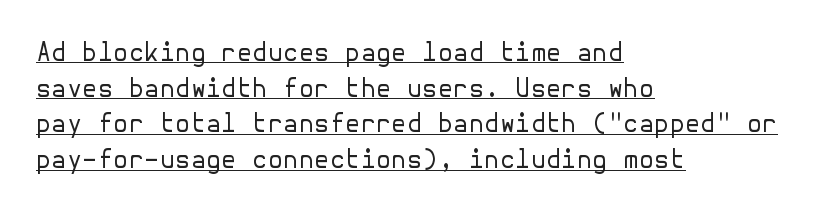
The strokes carry an ordinary text weight at most. Notice how a bar underscores the lettering throughout. The rendering keeps characters at their native spacing. Italic? Not at all — the glyphs are vertical. Regular leading. Horizontal alignment here is leftward, the default for most running prose.
